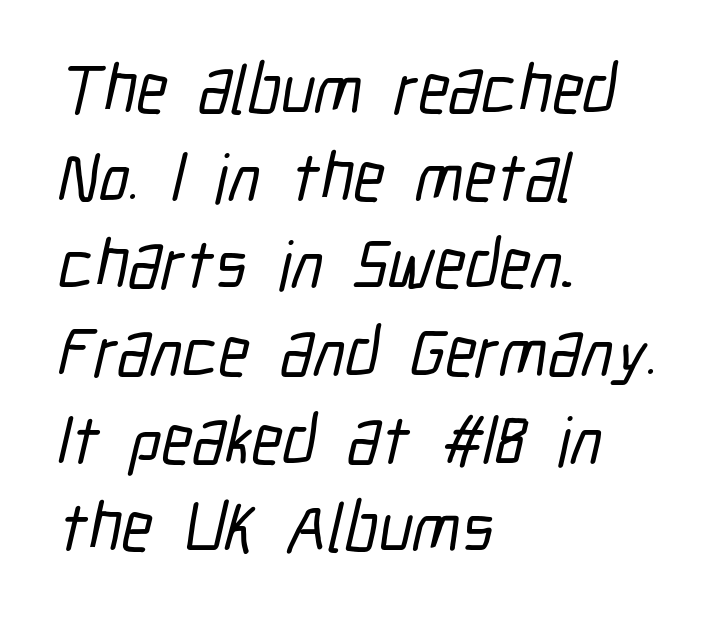
{"serif": "no", "width": "condensed", "stroke_contrast": "low", "x_height": "medium", "monospaced": "no", "underline": "no", "align": "left", "line_spacing": "normal", "line_spacing_ratio": 1.27, "letter_spacing": "normal", "letter_spacing_em": 0.0, "glyph_px": 69}
